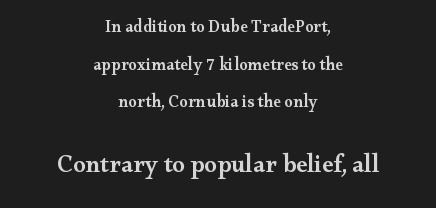
The image shows 25 px text type, upright; set centered, loose line spacing (2.21x), normal letter spacing, not underlined; the second (bottom) block is 1.47x larger.
